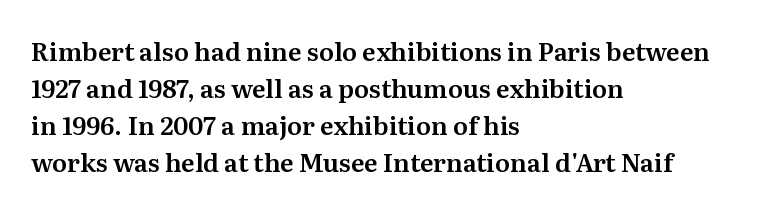
The space beneath each line is pristine and unruled. Compared with typical paragraphs, the rows here are spaced about the same. Notice how the passage keeps a crisp vertical edge on the left only. Short note: letters normally spaced.
